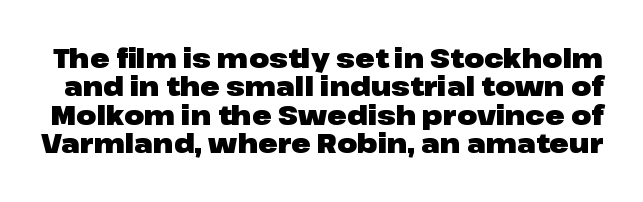
The image shows 26 px bold type, upright; set tight line spacing (1.09x), normal letter spacing, not underlined.
